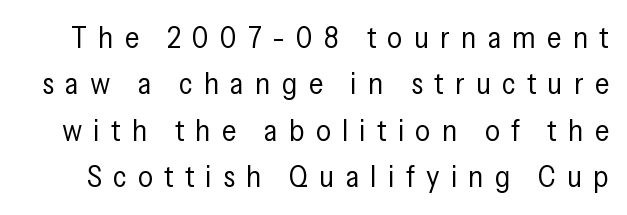
{"serif": "no", "italic": "no", "bold": "no", "weight": "regular", "width": "condensed", "stroke_contrast": "low", "x_height": "medium", "monospaced": "no", "underline": "no", "line_spacing": "normal", "line_spacing_ratio": 1.55, "letter_spacing": "wide", "letter_spacing_em": 0.37, "glyph_px": 30}
